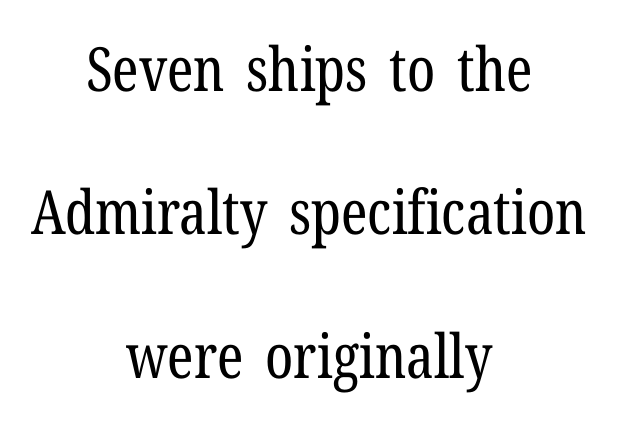
{"serif": "yes", "italic": "no", "bold": "no", "weight": "regular", "width": "condensed", "stroke_contrast": "low", "x_height": "medium", "monospaced": "no", "underline": "no", "align": "center", "line_spacing": "loose", "line_spacing_ratio": 2.35, "letter_spacing": "normal", "letter_spacing_em": 0.0, "glyph_px": 61}
